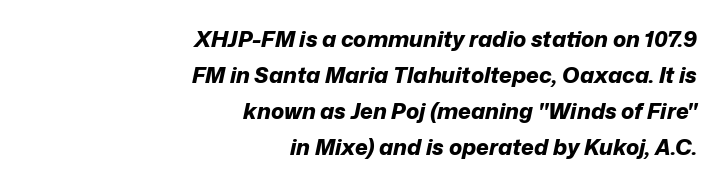
Evenly set lines give the paragraph a standard silhouette. Tracking value appears to be zero — textbook default spacing. Each glyph is drawn with heavy, bold strokes. The baseline area is clear.
